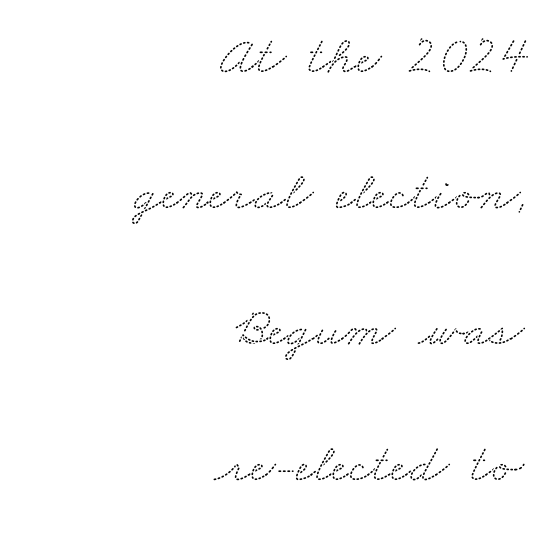
The image shows 55 px wide serif type; set right-aligned, loose line spacing (2.47x), normal letter spacing, not underlined; medium stroke contrast and a small x-height.
